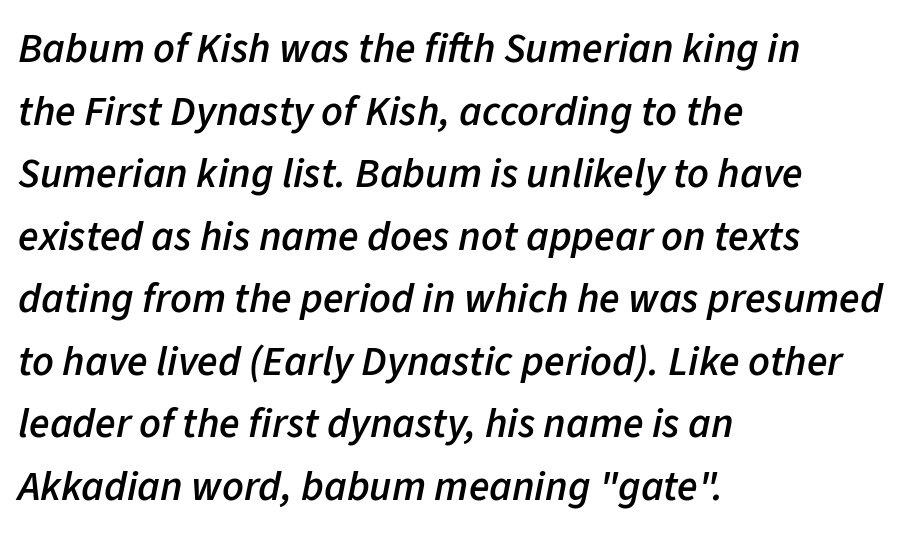
Q: Is the text bold? A: Semi-bold.
Q: Is the text italic (slanted)? A: Yes, it leans right by about 11 degrees.
Q: Is the text underlined? A: No.
Q: How is the paragraph aligned? A: Left-aligned.
Q: Is the spacing between letters normal or unusually wide? A: Normal.
Q: Is the spacing between lines tight, normal or loose? A: Normal.
Q: Width (condensed, normal, or wide)? A: Normal.
Q: Stroke contrast? A: Low.
Q: x-height? A: Medium.
Q: Monospaced? A: No.
